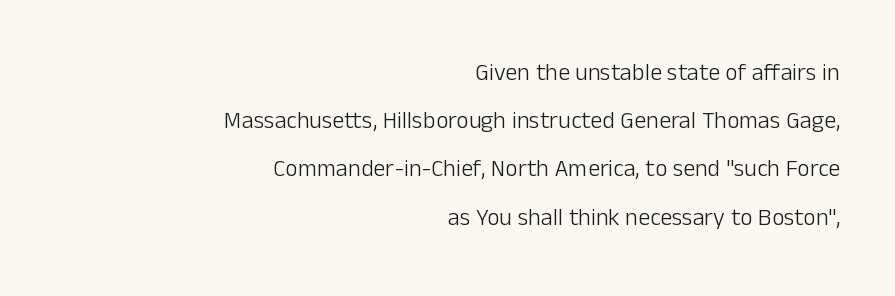
{"italic": "no", "bold": "no", "underline": "no", "align": "right", "line_spacing": "loose", "line_spacing_ratio": 2.01, "letter_spacing": "normal", "letter_spacing_em": 0.0, "glyph_px": 24}
